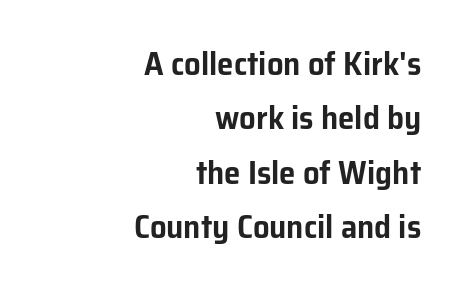
The image shows 33 px sans-serif type, upright; set right-aligned, normal line spacing (1.65x), normal letter spacing, not underlined; low stroke contrast and a medium x-height.
